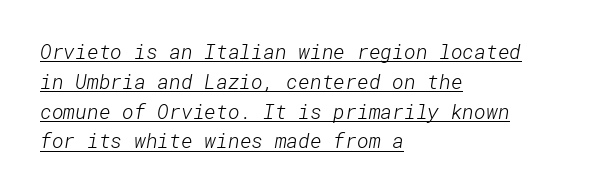
The image shows 20 px text type; set left-aligned, normal line spacing (1.49x), normal letter spacing, underlined.
